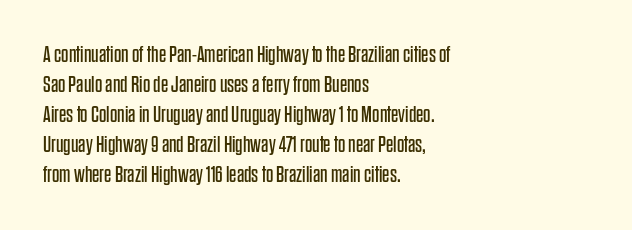
{"italic": "no", "bold": "no", "underline": "no", "align": "left", "line_spacing": "normal", "line_spacing_ratio": 1.3, "letter_spacing": "normal", "letter_spacing_em": 0.0, "glyph_px": 23}
